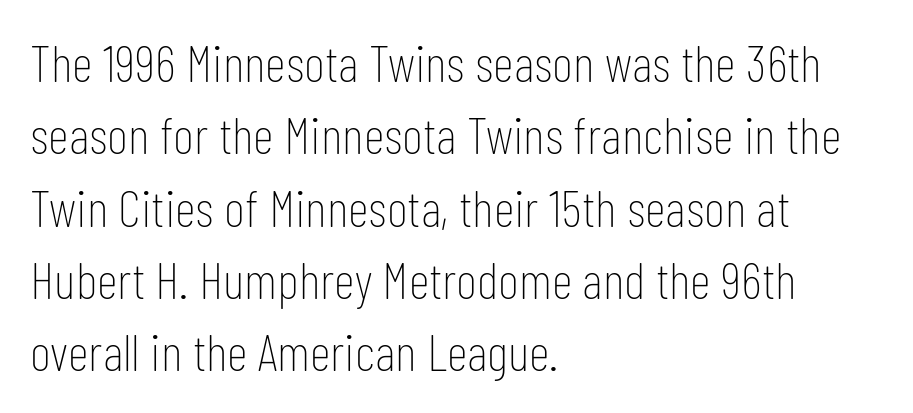
The designer left line spacing at the default. The face used here is a sans, in the tradition of grotesques and geometrics. A typesetter would mark this as roman, not italic. No chunkiness to these letters — they're not bold.
